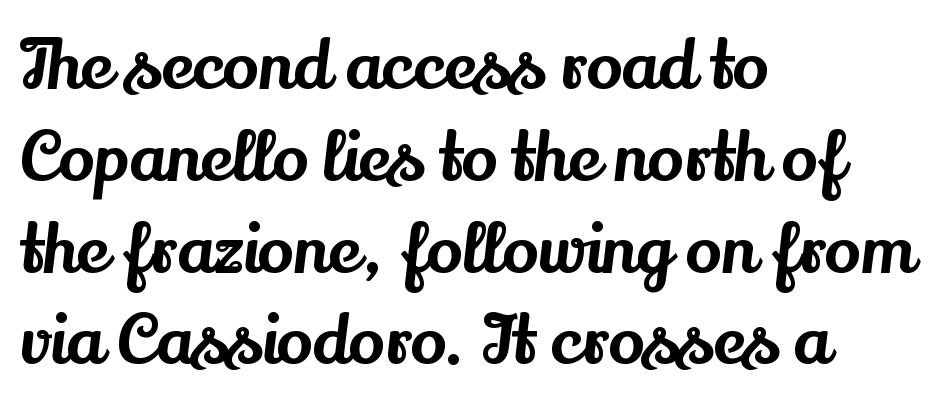
{"serif": "yes", "width": "normal", "stroke_contrast": "medium", "x_height": "small", "monospaced": "no", "underline": "no", "align": "left", "line_spacing": "normal", "line_spacing_ratio": 1.37, "letter_spacing": "normal", "letter_spacing_em": 0.0, "glyph_px": 67}
